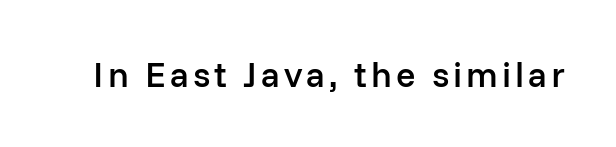
{"serif": "no", "italic": "no", "bold": "semi", "weight": "semibold", "width": "normal", "stroke_contrast": "low", "x_height": "medium", "monospaced": "no", "underline": "no", "glyph_px": 36}
